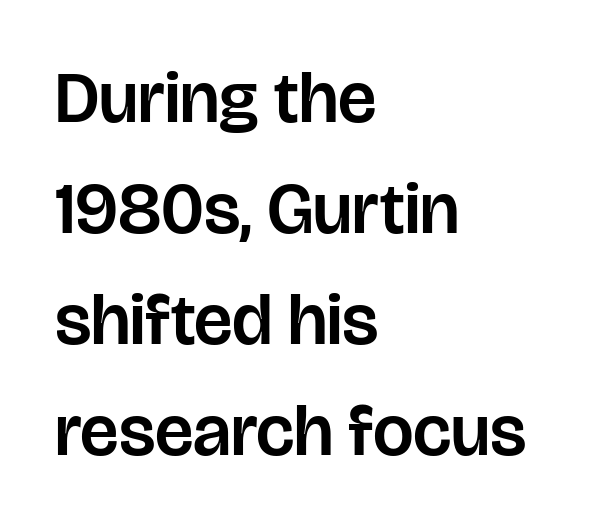
Examine the stroke ends and you'll find no serifs. These lines are rendered in a variable-pitch font. The rendering keeps characters at their native spacing. Caption: multi-line text, flush left, ragged right. This sample keeps an unexceptional amount of space between lines.
